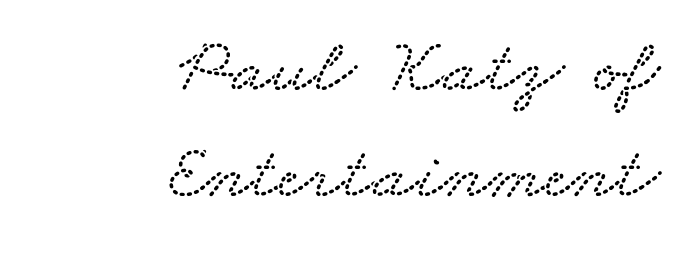
The image shows 79 px wide type; set right-aligned, normal line spacing (1.34x), normal letter spacing, not underlined; low stroke contrast and a small x-height.
